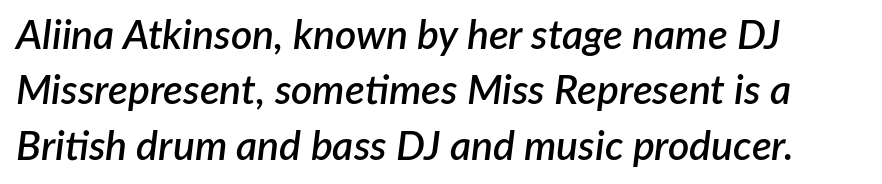
The image shows 41 px semibold type, italic (leaning right); set normal line spacing (1.35x), normal letter spacing, not underlined; low stroke contrast and a medium x-height.
